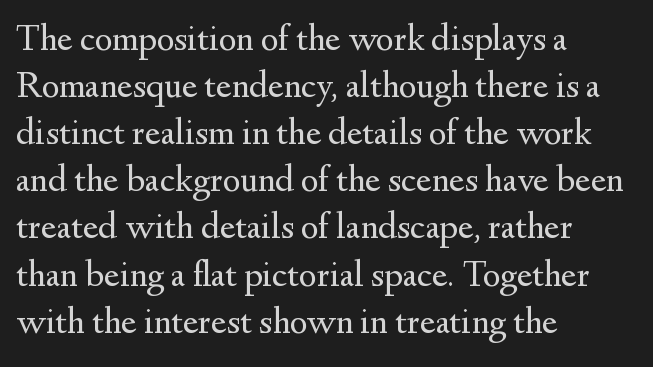
The image shows 38 px regular-weight serif type, upright; set left-aligned, line spacing 1.24x, normal letter spacing, not underlined; medium stroke contrast and a small x-height.
